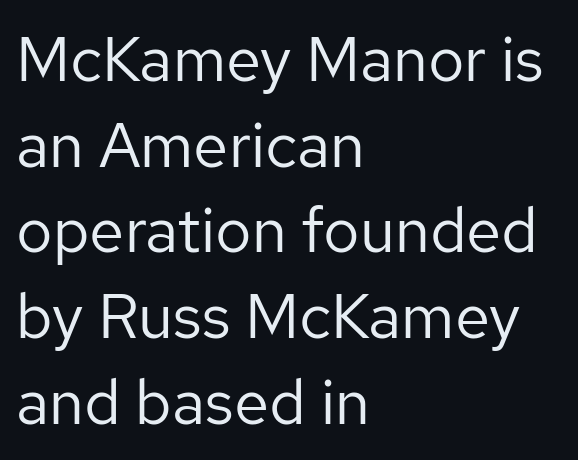
This is roman type, the default non-slanted kind. Notice how descenders clear the ascenders below comfortably — that's standard leading. Each word holds together tightly as a unit, with standard inter-letter gaps. Note: no serifs on the glyphs. Is the stroke heavy? The answer is a plain regular-or-lighter.
